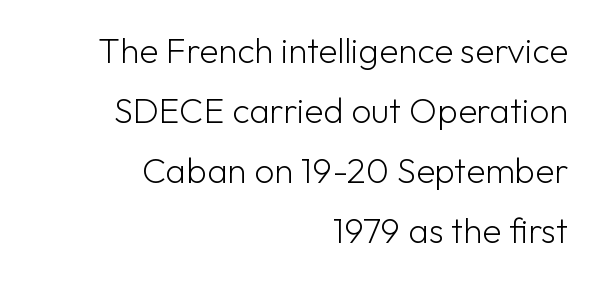
{"serif": "no", "italic": "no", "bold": "no", "weight": "light", "width": "normal", "stroke_contrast": "low", "x_height": "medium", "monospaced": "no", "underline": "no", "align": "right", "line_spacing_ratio": 1.71, "letter_spacing": "normal", "letter_spacing_em": 0.0, "glyph_px": 35}
